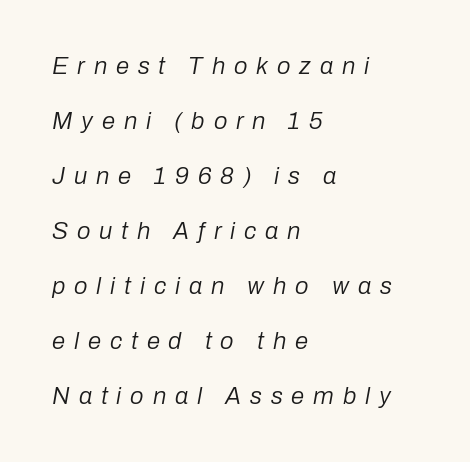
The image shows 24 px text type, italic (leaning right); set left-aligned, loose line spacing (2.29x), unusually wide letter spacing (+0.37 em), not underlined.
